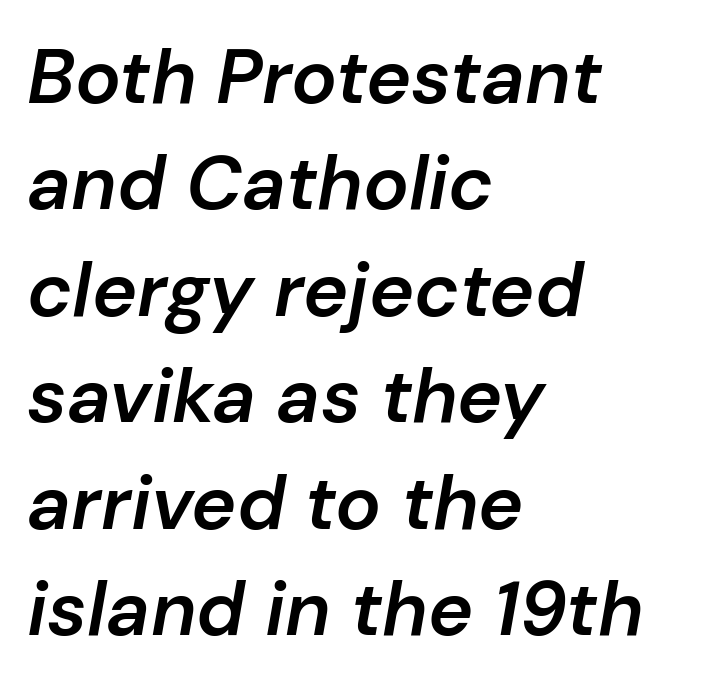
Q: Is the text bold? A: Semi-bold.
Q: Is the text italic (slanted)? A: Yes, it leans right by about 10 degrees.
Q: Is the text underlined? A: No.
Q: How is the paragraph aligned? A: Left-aligned.
Q: Is the spacing between letters normal or unusually wide? A: Normal.
Q: Is the spacing between lines tight, normal or loose? A: Normal.
Q: Width (condensed, normal, or wide)? A: Normal.
Q: Stroke contrast? A: Low.
Q: x-height? A: Medium.
Q: Monospaced? A: No.
